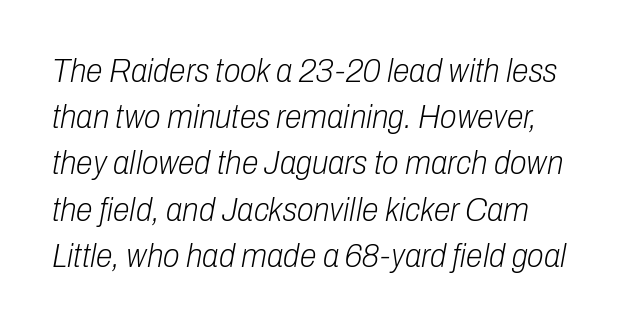
The image shows 34 px light, condensed type, italic (leaning right); set left-aligned, normal line spacing (1.36x), normal letter spacing, not underlined; low stroke contrast and a medium x-height.
